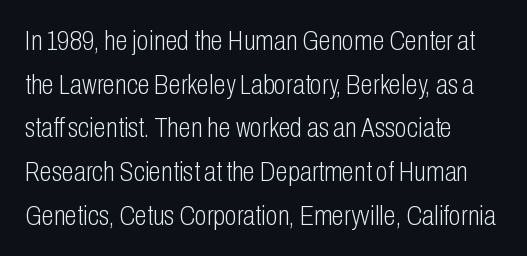
Inter-character spacing is left at the font's built-in metrics. The rows are spaced the way most documents space them. The words here are not underlined. The weight would be labelled regular, book, light, or lighter still. Spacing verdict: proportional, widths tailored to each character. Leftover space on each line is placed entirely after the last word.
